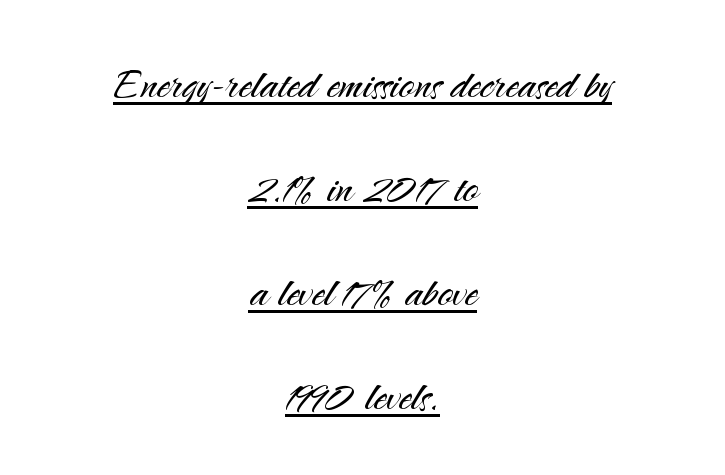
To sum up the face: it is a sans, with no serifs. Letters have the restrained weight of plain body copy at most. A typographer would call this underscored text.
